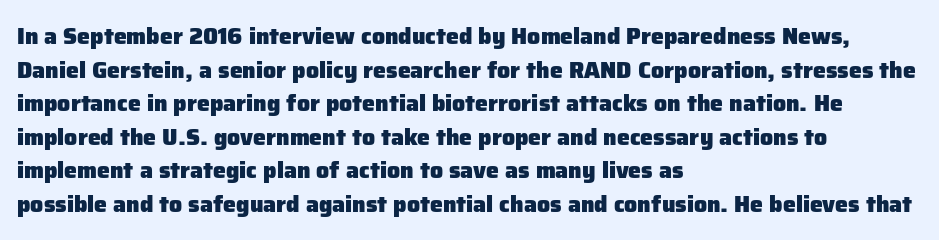
Each line starts at the same left margin while the right side varies. One glance says typical: line gaps are just what's usual. Nope, not italic — everything's standing straight. Plenty of ink on the page — the face is bold.
